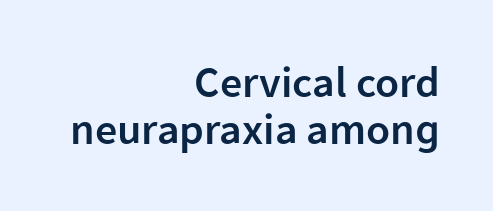
{"serif": "no", "italic": "no", "bold": "semi", "weight": "semibold", "width": "normal", "stroke_contrast": "low", "x_height": "medium", "monospaced": "no", "underline": "no", "align": "right", "line_spacing": "tight", "line_spacing_ratio": 1.07, "letter_spacing": "normal", "letter_spacing_em": 0.0, "glyph_px": 44}
